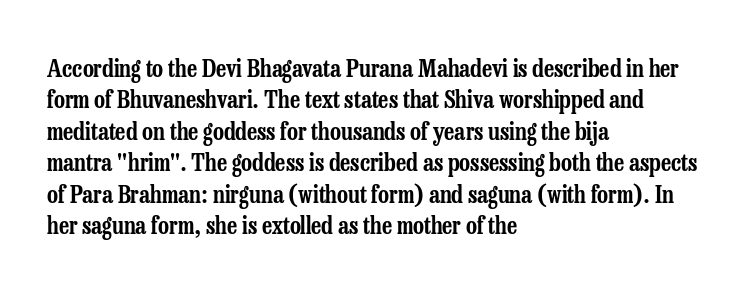
Q: Is the text italic (slanted)? A: No, it is upright.
Q: Is the text underlined? A: No.
Q: How is the paragraph aligned? A: Left-aligned.
Q: Is the spacing between letters normal or unusually wide? A: Normal.
Q: Is the spacing between lines tight, normal or loose? A: Normal.
